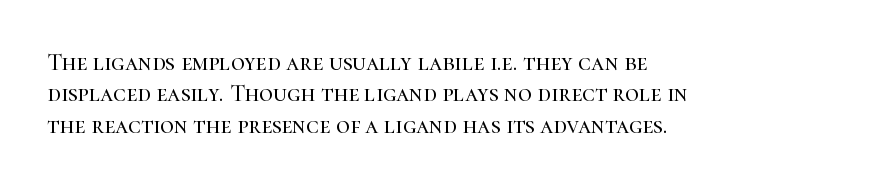
Q: Is the text italic (slanted)? A: No, it is upright.
Q: Is the text underlined? A: No.
Q: How is the paragraph aligned? A: Left-aligned.
Q: Is the spacing between letters normal or unusually wide? A: Normal.
Q: Is the spacing between lines tight, normal or loose? A: Normal.
